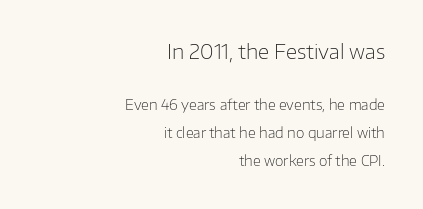
The image shows 20 px text type, upright; set right-aligned, loose line spacing (2.03x), normal letter spacing, not underlined; the first (top) block is 1.43x larger.
